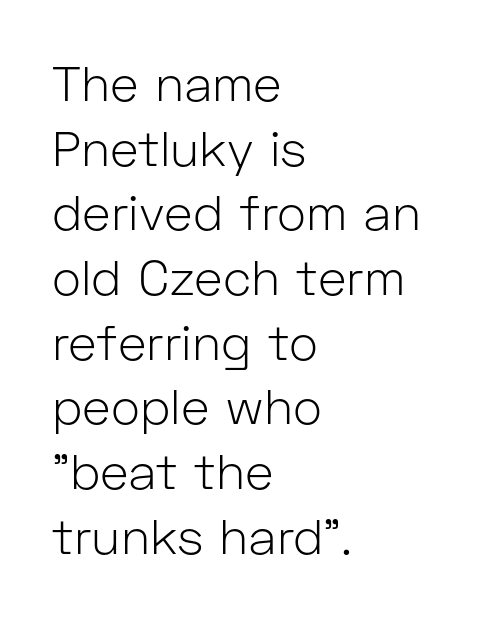
Alignment: flush left. Weight: in the light-to-regular range. Each letter's strokes conclude bluntly, with no projecting serifs. The baseline area is clear.
